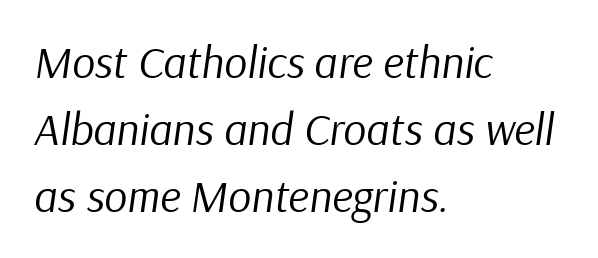
Underlining? Definitely not there. Observe the lean: these are italic letterforms. Character widths vary here, with narrow letters taking less room than wide ones. Honestly, the letter spacing is just normal — you wouldn't notice it. Is the block centered? No — it sits flush against the left margin. Each new line begins a customary step beneath the previous one.
